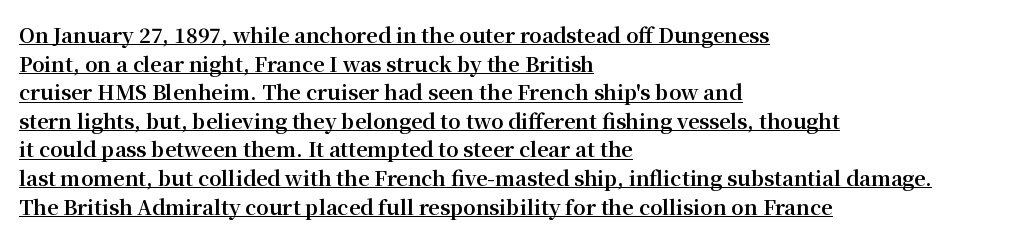
Layout note: lines flush left. The passage shown stacks its lines at a standard gap. The specimen includes a rule beneath the text block's lines. The letters stand upright; this is a roman face.
